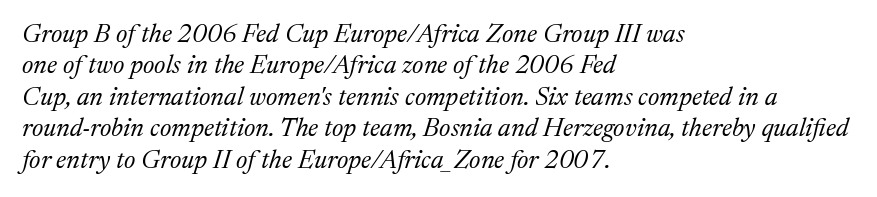
Each stroke keeps to a modest, everyday thickness or less. Underline: absent. Compared with a centered layout, this one pins lines to the left instead. Caption: standard tracking, unaltered.
